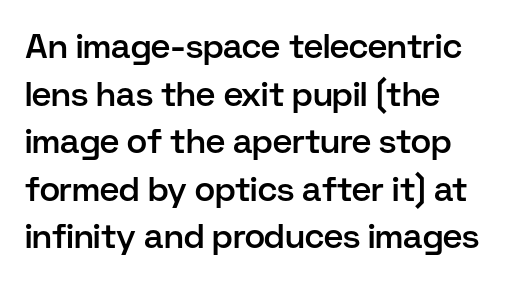
Q: Is the text bold? A: Semi-bold.
Q: Is the text italic (slanted)? A: No, it is upright.
Q: Is the typeface a serif or a sans-serif typeface? A: Sans-serif.
Q: Is the text underlined? A: No.
Q: How is the paragraph aligned? A: Left-aligned.
Q: Is the spacing between letters normal or unusually wide? A: Normal.
Q: Is the spacing between lines tight, normal or loose? A: Normal.
Q: Width (condensed, normal, or wide)? A: Normal.
Q: Stroke contrast? A: Low.
Q: x-height? A: Medium.
Q: Monospaced? A: No.
